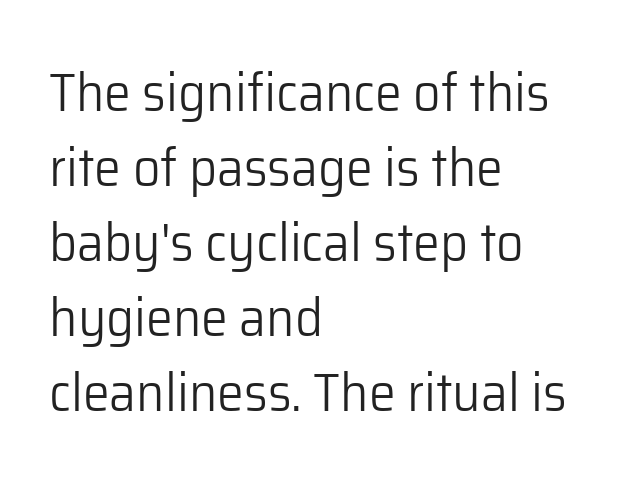
Q: Is the text bold? A: No.
Q: Is the text italic (slanted)? A: No, it is upright.
Q: Is the typeface a serif or a sans-serif typeface? A: Sans-serif.
Q: Is the text underlined? A: No.
Q: How is the paragraph aligned? A: Left-aligned.
Q: Is the spacing between letters normal or unusually wide? A: Normal.
Q: Is the spacing between lines tight, normal or loose? A: Normal.
Q: Width (condensed, normal, or wide)? A: Normal.
Q: Stroke contrast? A: Low.
Q: x-height? A: Medium.
Q: Monospaced? A: No.
